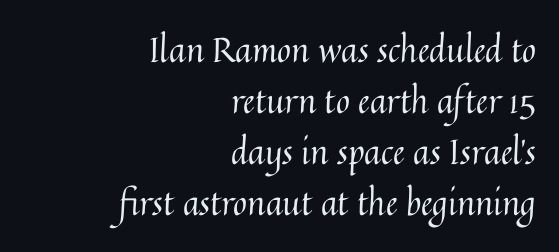
Q: Is the text bold? A: No.
Q: Is the text italic (slanted)? A: Yes.
Q: Is the text underlined? A: No.
Q: How is the paragraph aligned? A: Right-aligned.
Q: Is the spacing between letters normal or unusually wide? A: Normal.
Q: Is the spacing between lines tight, normal or loose? A: Normal.
Q: Width (condensed, normal, or wide)? A: Normal.
Q: Stroke contrast? A: Medium.
Q: x-height? A: Medium.
Q: Monospaced? A: No.
